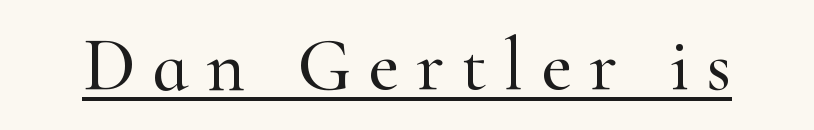
Q: Is the text italic (slanted)? A: No, it is upright.
Q: Is the typeface a serif or a sans-serif typeface? A: Serif.
Q: Is the text underlined? A: Yes.
Q: Is the spacing between letters normal or unusually wide? A: Unusually wide.
Q: Width (condensed, normal, or wide)? A: Normal.
Q: Stroke contrast? A: High.
Q: x-height? A: Small.
Q: Monospaced? A: No.
